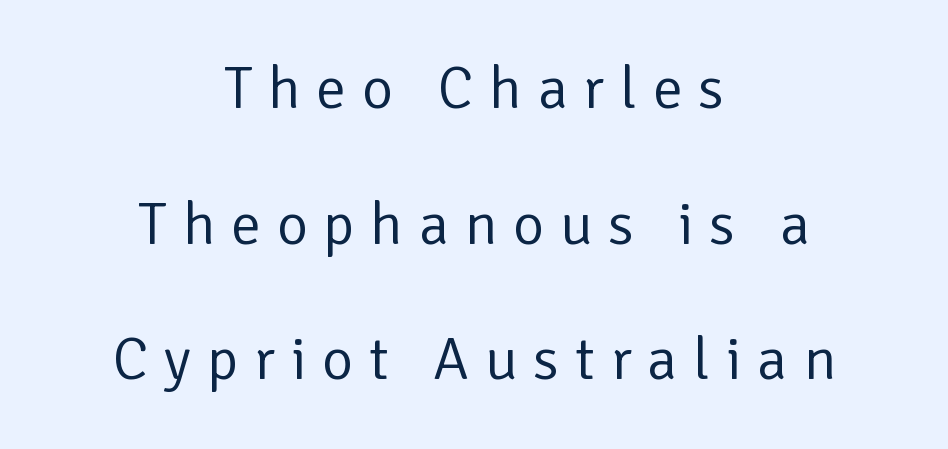
Q: Is the text bold? A: No.
Q: Is the text italic (slanted)? A: No, it is upright.
Q: Is the typeface a serif or a sans-serif typeface? A: Sans-serif.
Q: Is the text underlined? A: No.
Q: How is the paragraph aligned? A: Centered.
Q: Is the spacing between letters normal or unusually wide? A: Unusually wide.
Q: Is the spacing between lines tight, normal or loose? A: Loose.
Q: Width (condensed, normal, or wide)? A: Normal.
Q: Stroke contrast? A: Low.
Q: x-height? A: Medium.
Q: Monospaced? A: No.
